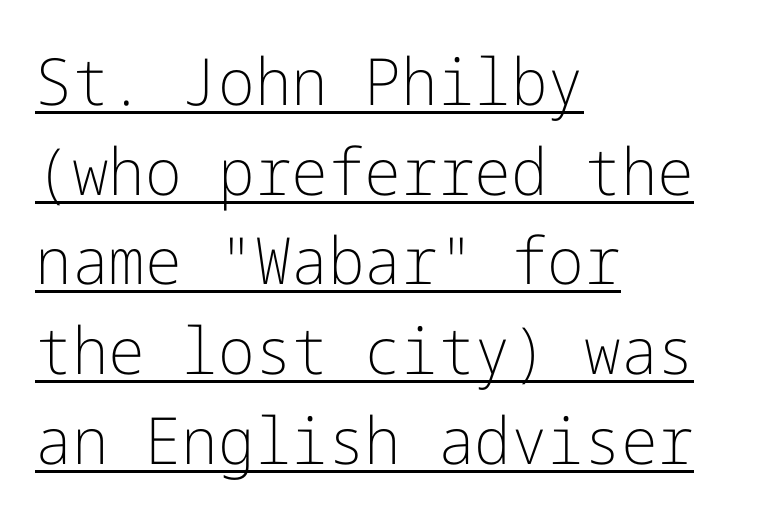
The image shows 65 px light sans-serif type, upright; set left-aligned, normal line spacing (1.38x), normal letter spacing, underlined; low stroke contrast and a medium x-height.
